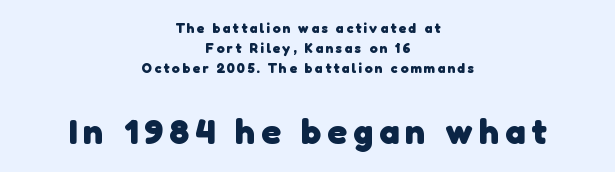
How would I describe the line gaps? Plain and ordinary. Looks like regular typesetting: each glyph gets only the width it needs. Does the type have serifs? No, each stem ends abruptly. Heavy-handed strokes throughout: this text is bold.
